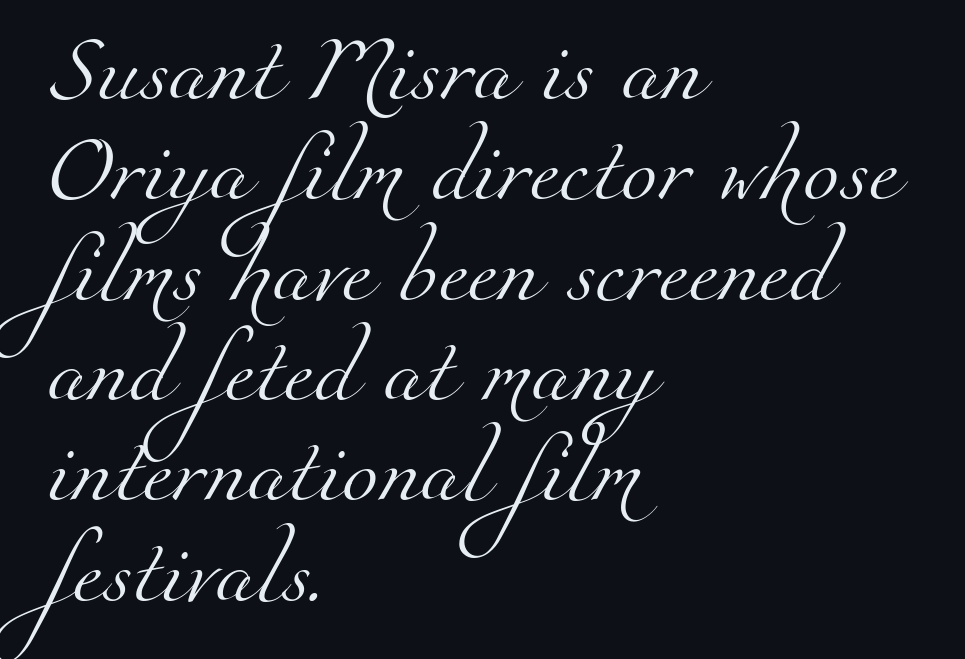
{"serif": "yes", "bold": "no", "weight": "light", "width": "normal", "stroke_contrast": "medium", "x_height": "small", "monospaced": "no", "underline": "no", "align": "left", "line_spacing": "normal", "line_spacing_ratio": 1.52, "letter_spacing": "normal", "letter_spacing_em": 0.0, "glyph_px": 66}
